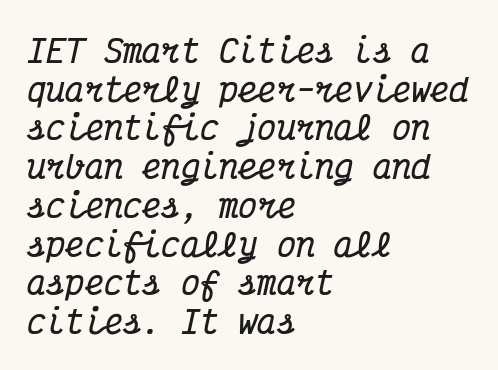
Caption: bold face, heavy strokes. Nobody drew a line under any word here. The lettering tilts uniformly, giving the passage an italic look. Default kerning and tracking; the words read as compact shapes. Every character here occupies the same horizontal width, giving the sample a typewriter-like rhythm. Font category for this specimen: serif.
